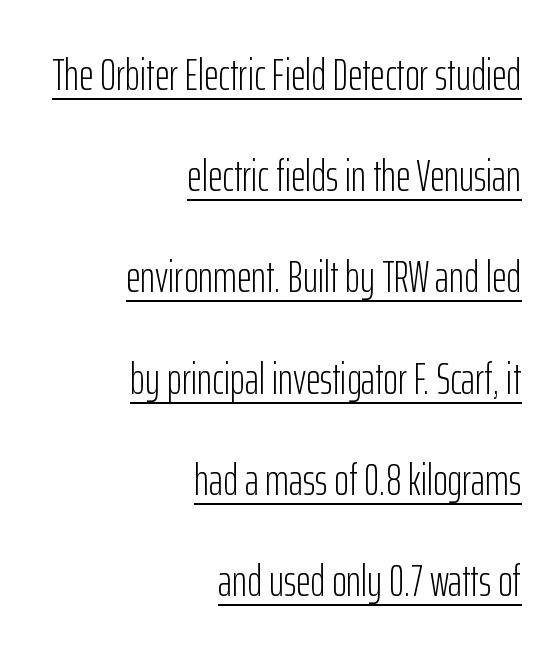
{"serif": "no", "italic": "no", "bold": "no", "weight": "light", "width": "condensed", "stroke_contrast": "low", "x_height": "medium", "monospaced": "no", "underline": "yes", "align": "right", "line_spacing": "loose", "line_spacing_ratio": 2.25, "letter_spacing": "normal", "letter_spacing_em": 0.0, "glyph_px": 45}
